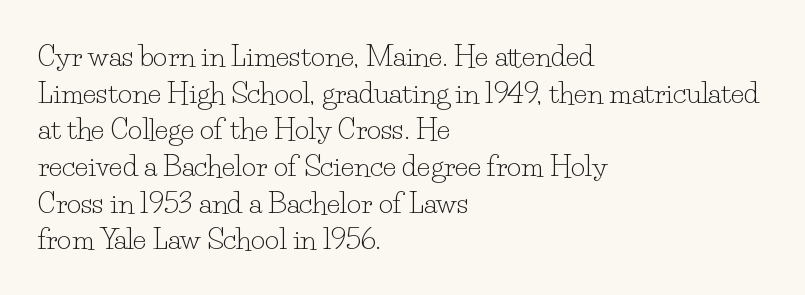
Nothing unusual about the tracking: characters are spaced as the font intends. The letters advance in unequal steps, a hallmark of proportional type. Horizontally, the lines are justified to the leading edge only. Each stroke keeps to a modest, everyday thickness or less. Interline gaps are of average width in this sample.
